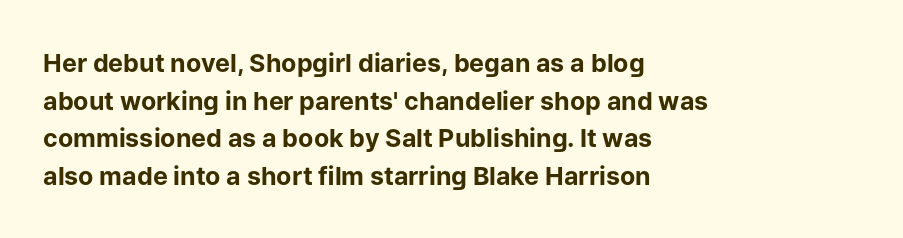
Q: Is the text bold? A: Yes.
Q: Is the text italic (slanted)? A: No, it is upright.
Q: Is the text underlined? A: No.
Q: How is the paragraph aligned? A: Left-aligned.
Q: Is the spacing between letters normal or unusually wide? A: Normal.
Q: Is the spacing between lines tight, normal or loose? A: Normal.
